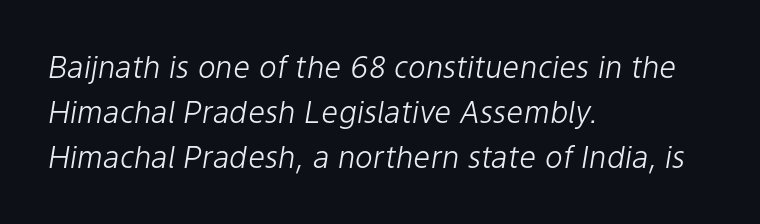
There's an unmistakable incline to the writing here. Regarding leading, the lines here are spaced in the standard way. The compositor pushed each line to the left boundary. No extra tracking has been applied to these lines.
